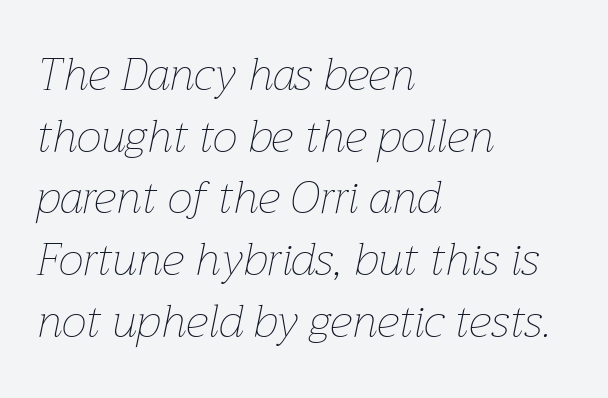
{"italic": "yes", "lean": "right", "slant_degrees": 12, "bold": "no", "weight": "thin", "width": "normal", "stroke_contrast": "low", "x_height": "medium", "monospaced": "no", "underline": "no", "align": "left", "line_spacing": "normal", "line_spacing_ratio": 1.37, "letter_spacing": "normal", "letter_spacing_em": 0.0, "glyph_px": 45}
